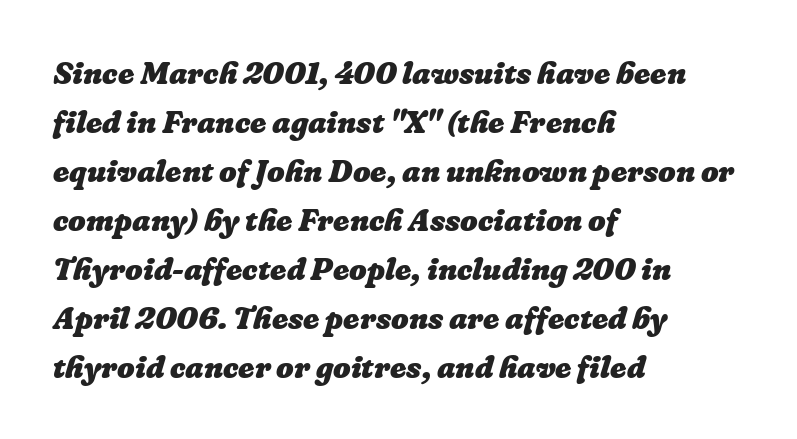
Q: Is the text bold? A: Yes.
Q: Is the text underlined? A: No.
Q: How is the paragraph aligned? A: Left-aligned.
Q: Is the spacing between letters normal or unusually wide? A: Normal.
Q: Is the spacing between lines tight, normal or loose? A: Normal.
Q: Width (condensed, normal, or wide)? A: Normal.
Q: Stroke contrast? A: Low.
Q: x-height? A: Medium.
Q: Monospaced? A: No.
